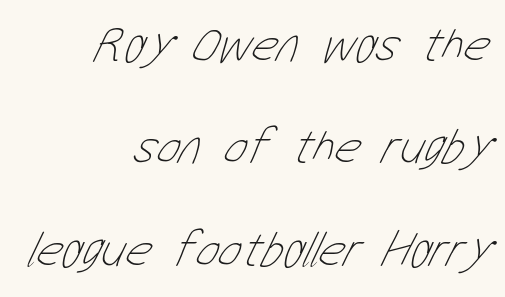
The compositor pushed each line to the right boundary. Glance below the letters and you will spot only blank space. Quick note: interline space is abundant. Tracking here is standard; glyphs follow each other at the usual distance. No extra ink here — the face is not bold.
